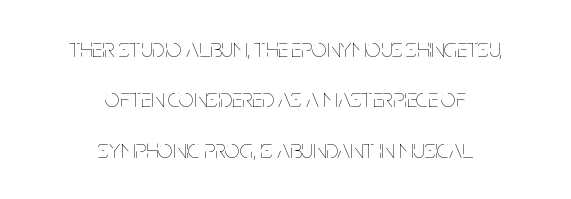
Q: Is the text bold? A: No.
Q: Is the text italic (slanted)? A: No, it is upright.
Q: Is the text underlined? A: No.
Q: How is the paragraph aligned? A: Centered.
Q: Is the spacing between letters normal or unusually wide? A: Normal.
Q: Is the spacing between lines tight, normal or loose? A: Loose.
